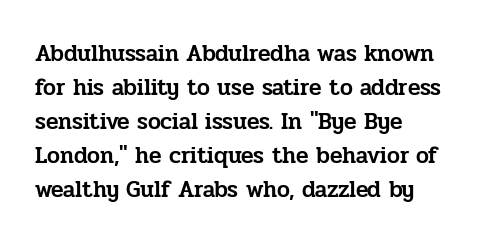
Clear beneath every line of the passage. Notice how descenders clear the ascenders below comfortably — that's standard leading. In terms of letterspacing, this is plain default setting. The lettering stays uniformly vertical, giving the passage a roman look. The lines in this sample share a left origin and differ only in where they stop.
